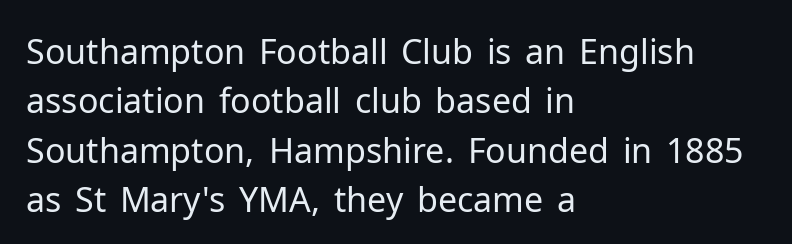
{"serif": "no", "italic": "no", "bold": "no", "weight": "regular", "width": "normal", "stroke_contrast": "low", "x_height": "medium", "monospaced": "no", "underline": "no", "align": "left", "line_spacing": "normal", "line_spacing_ratio": 1.45, "letter_spacing": "normal", "letter_spacing_em": 0.0, "glyph_px": 34}
